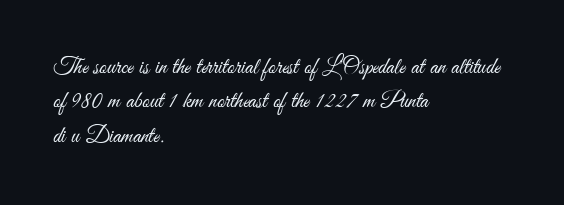
The image shows 23 px text type; set left-aligned, normal line spacing (1.49x), normal letter spacing, not underlined.
